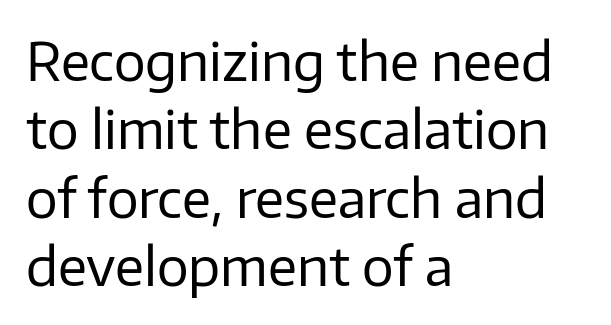
The image shows 53 px regular-weight sans-serif type, upright; set left-aligned, normal line spacing (1.29x), normal letter spacing, not underlined; low stroke contrast and a medium x-height.
